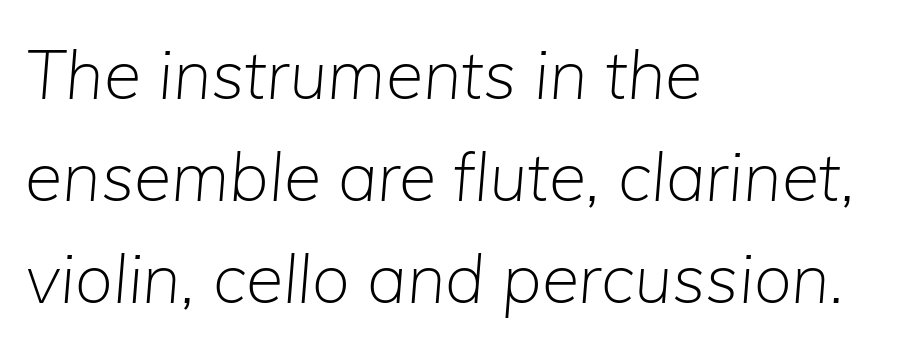
An italicized treatment has been applied to the whole sample. This sample keeps an unexceptional amount of space between lines. Does the copy run flush right? No — it runs flush left. A typesetter would call this proportional, since set widths differ per character. Words appear dense and cohesive because spacing is normal. Letters rest on an invisible, unmarked baseline.
